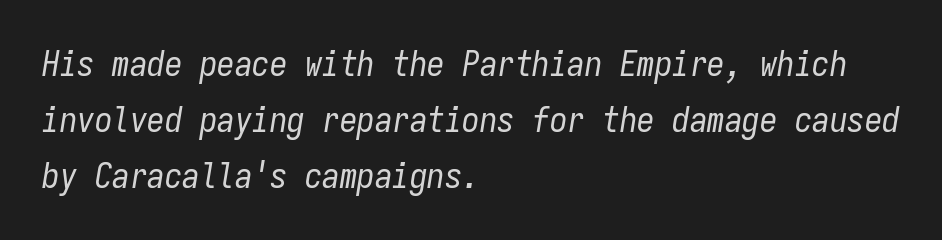
{"italic": "yes", "lean": "right", "slant_degrees": 9, "bold": "no", "weight": "regular", "width": "condensed", "stroke_contrast": "low", "x_height": "medium", "monospaced": "yes", "underline": "no", "align": "left", "line_spacing": "normal", "line_spacing_ratio": 1.6, "letter_spacing": "normal", "letter_spacing_em": 0.0, "glyph_px": 35}
